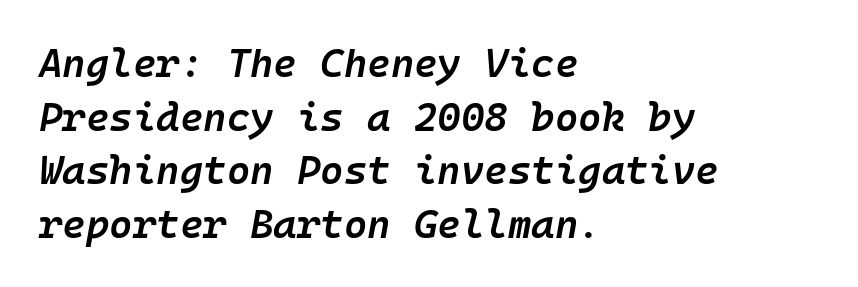
Q: Is the text bold? A: Semi-bold.
Q: Is the text italic (slanted)? A: Yes, it leans right by about 10 degrees.
Q: Is the text underlined? A: No.
Q: How is the paragraph aligned? A: Left-aligned.
Q: Is the spacing between letters normal or unusually wide? A: Normal.
Q: Is the spacing between lines tight, normal or loose? A: Normal.
Q: Width (condensed, normal, or wide)? A: Normal.
Q: Stroke contrast? A: Low.
Q: x-height? A: Medium.
